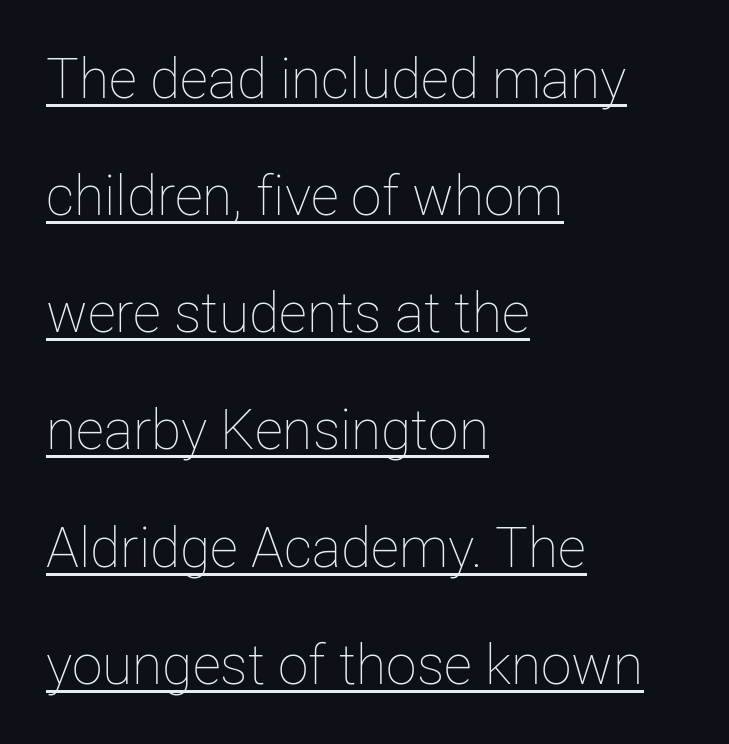
Q: Is the text bold? A: No.
Q: Is the text italic (slanted)? A: No, it is upright.
Q: Is the text underlined? A: Yes.
Q: How is the paragraph aligned? A: Left-aligned.
Q: Is the spacing between letters normal or unusually wide? A: Normal.
Q: Is the spacing between lines tight, normal or loose? A: Loose.
Q: Width (condensed, normal, or wide)? A: Normal.
Q: Stroke contrast? A: Low.
Q: x-height? A: Medium.
Q: Monospaced? A: No.
